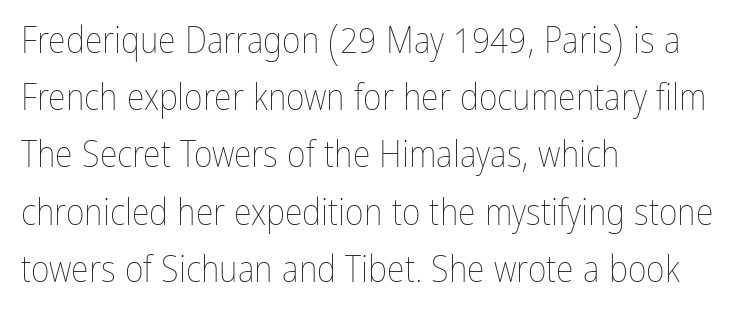
The face used here is proportionally spaced, like ordinary book or web type. Is the block centered? No — it sits flush against the left margin. Default kerning and tracking; the words read as compact shapes. Nothing heavy about these letters — not bold at all.
